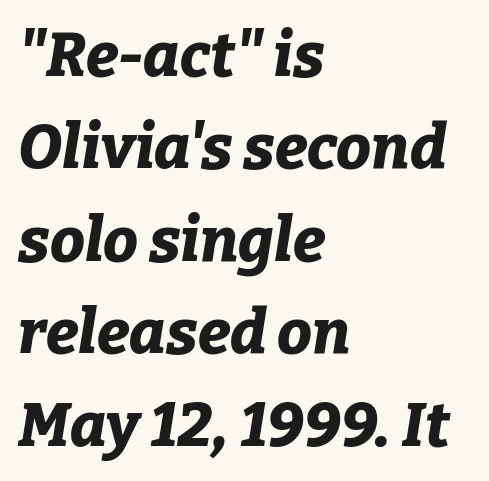
Q: Is the text bold? A: Yes.
Q: Is the text italic (slanted)? A: Yes, it leans right by about 9 degrees.
Q: Is the text underlined? A: No.
Q: How is the paragraph aligned? A: Left-aligned.
Q: Is the spacing between letters normal or unusually wide? A: Normal.
Q: Is the spacing between lines tight, normal or loose? A: Normal.
Q: Width (condensed, normal, or wide)? A: Normal.
Q: Stroke contrast? A: Low.
Q: x-height? A: Medium.
Q: Monospaced? A: No.
